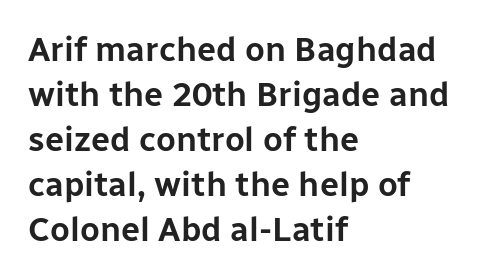
The image shows 34 px sans-serif type, upright; set left-aligned, normal line spacing (1.32x), normal letter spacing, not underlined; low stroke contrast and a medium x-height.
